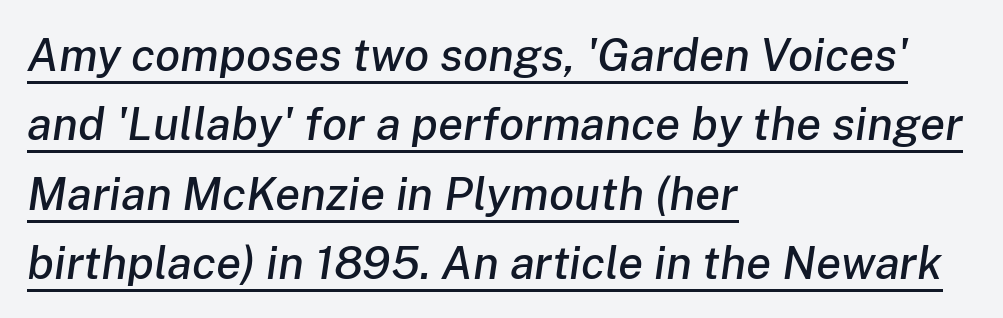
The image shows 46 px text type, italic (leaning right); set left-aligned, normal line spacing (1.51x), normal letter spacing, underlined; low stroke contrast and a medium x-height.
